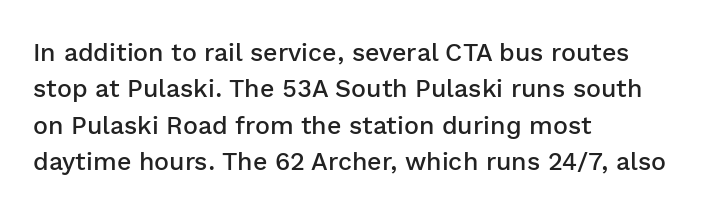
Q: Is the text bold? A: Semi-bold.
Q: Is the text italic (slanted)? A: No, it is upright.
Q: Is the text underlined? A: No.
Q: How is the paragraph aligned? A: Left-aligned.
Q: Is the spacing between letters normal or unusually wide? A: Normal.
Q: Is the spacing between lines tight, normal or loose? A: Normal.
